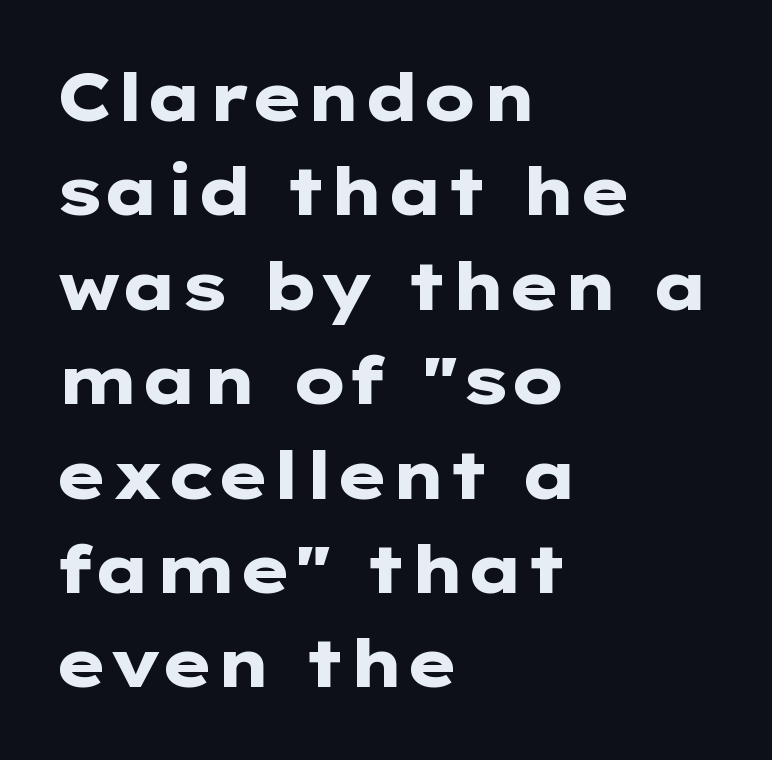
Q: Is the text bold? A: Yes.
Q: Is the text italic (slanted)? A: No, it is upright.
Q: Is the typeface a serif or a sans-serif typeface? A: Sans-serif.
Q: Is the text underlined? A: No.
Q: How is the paragraph aligned? A: Left-aligned.
Q: Is the spacing between letters normal or unusually wide? A: Normal.
Q: Is the spacing between lines tight, normal or loose? A: Normal.
Q: Width (condensed, normal, or wide)? A: Wide.
Q: Stroke contrast? A: Low.
Q: x-height? A: Medium.
Q: Monospaced? A: No.
